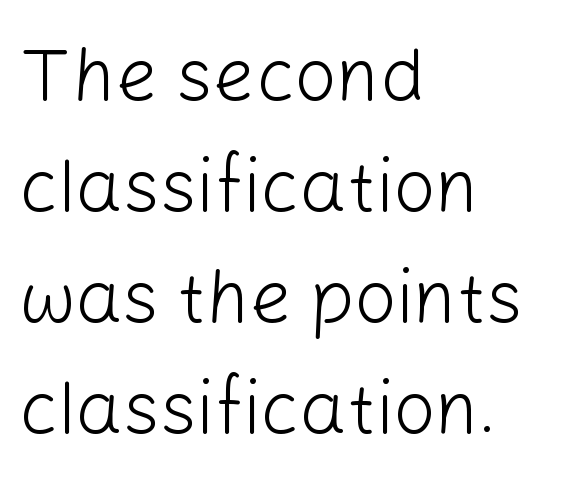
{"serif": "no", "italic": "no", "bold": "no", "weight": "light", "width": "normal", "stroke_contrast": "low", "x_height": "medium", "monospaced": "no", "underline": "no", "align": "left", "line_spacing": "normal", "line_spacing_ratio": 1.5, "letter_spacing": "normal", "letter_spacing_em": 0.0, "glyph_px": 74}
